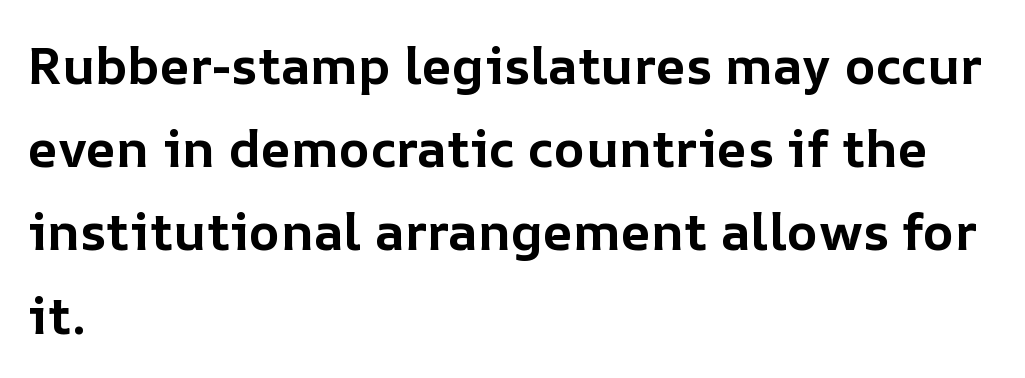
The rendering uses a bold face; every stroke is thick and dark. Students, observe: this is what conventionally led text looks like. Horizontal alignment here is leftward, the default for most running prose. A bare baseline throughout the passage. Varying glyph widths throughout — classic text-font behaviour. Posture: vertical.
